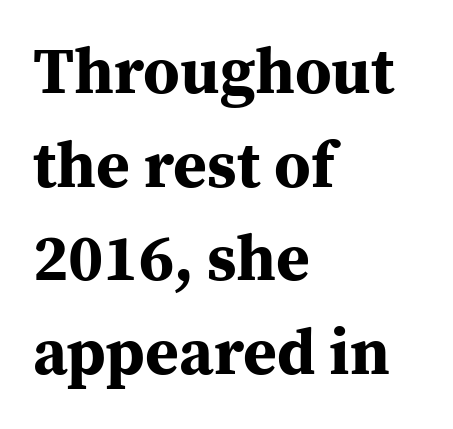
{"serif": "yes", "italic": "no", "bold": "yes", "weight": "bold", "width": "normal", "stroke_contrast": "medium", "x_height": "medium", "monospaced": "no", "underline": "no", "align": "left", "line_spacing": "normal", "line_spacing_ratio": 1.44, "letter_spacing": "normal", "letter_spacing_em": 0.0, "glyph_px": 65}
